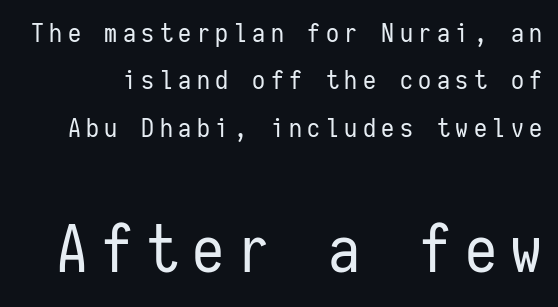
Q: Is the text bold? A: No.
Q: Is the text italic (slanted)? A: No, it is upright.
Q: Is the typeface a serif or a sans-serif typeface? A: Sans-serif.
Q: Is the text underlined? A: No.
Q: Is the spacing between letters normal or unusually wide? A: Unusually wide.
Q: Which block of text is set in a larger size, the first (top) or the second (bottom)? A: The second (bottom) one.
Q: Width (condensed, normal, or wide)? A: Condensed.
Q: Stroke contrast? A: Low.
Q: x-height? A: Medium.
Q: Monospaced? A: Yes.
